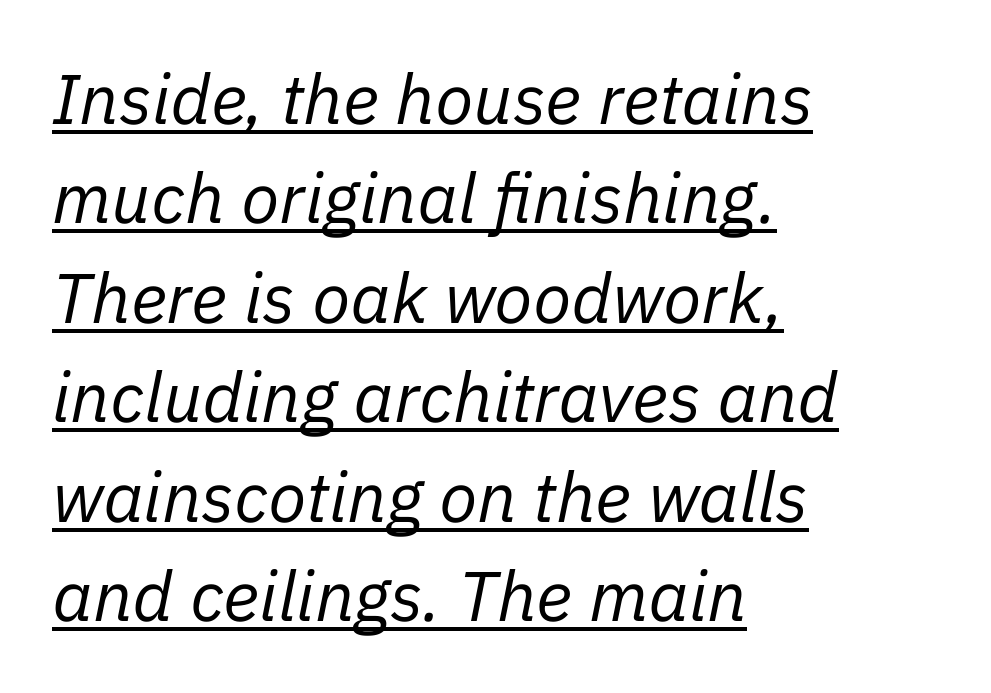
{"italic": "yes", "lean": "right", "slant_degrees": 11, "bold": "no", "weight": "regular", "width": "normal", "stroke_contrast": "low", "x_height": "medium", "monospaced": "no", "underline": "yes", "align": "left", "line_spacing": "normal", "line_spacing_ratio": 1.42, "letter_spacing": "normal", "letter_spacing_em": 0.0, "glyph_px": 70}
